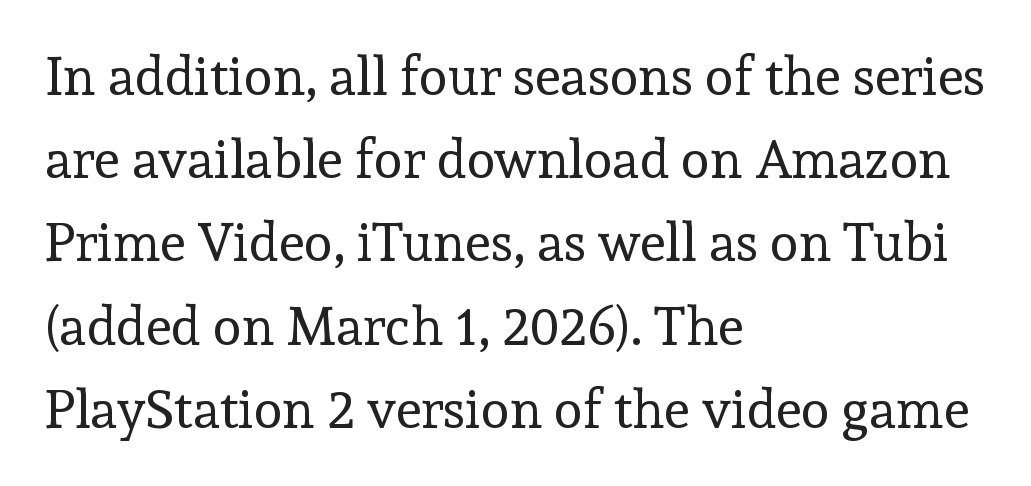
Each letter keeps its own natural width here, so spacing adapts to shape. Unbolded letterforms with no extra heft. The letterforms sit shoulder to shoulder at normal distance. The strip under each line holds only bare page.
